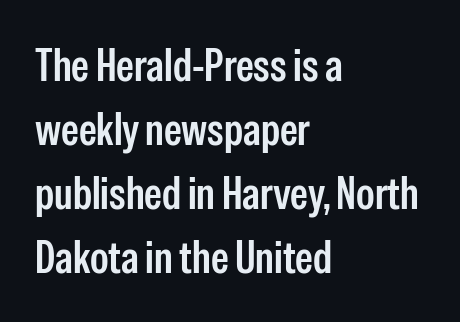
The image shows 45 px condensed sans-serif type, upright; set left-aligned, normal line spacing (1.42x), normal letter spacing, not underlined; low stroke contrast and a medium x-height.
